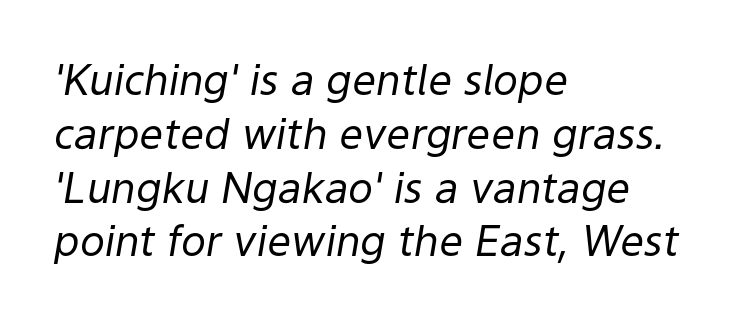
The rendering keeps characters at their native spacing. One glance says typical: line gaps are just what's usual. Heft: none added — not bold. These lines are set flush left with a ragged right edge. The face used here is proportionally spaced, like ordinary book or web type.
